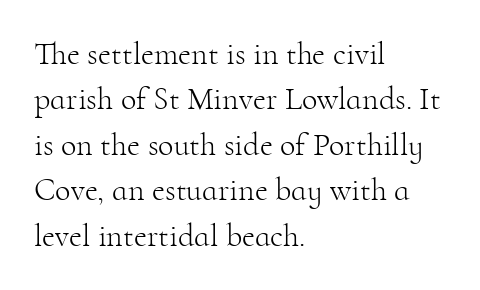
Note the varied advance widths — an 'i' is clearly narrower than an 'm'. Glance below the letters and you will spot only blank space. This rendering employs a face with finishing strokes, i.e., a serif. Look at the tracking — it's just the regular setting, nothing added. Vertical strokes here are truly vertical.
